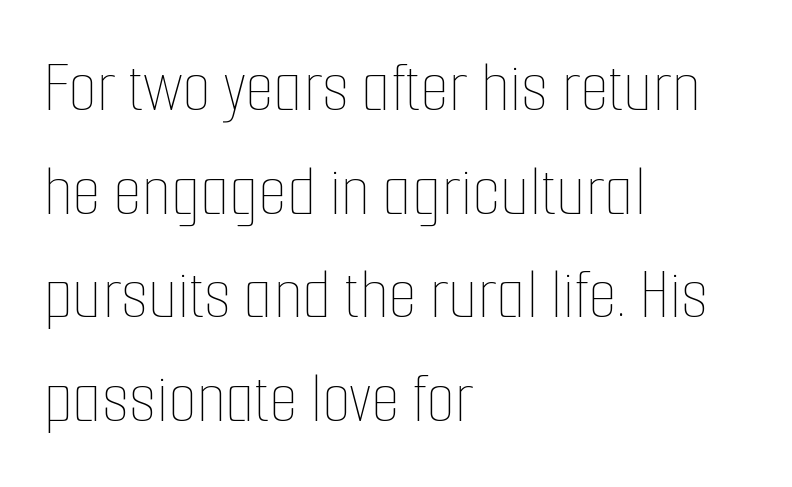
A quiet, ordinary-to-light weight characterises the typeface. The setting favours the left margin, as ordinary paragraphs usually do. Is there much room between lines? A standard amount, neither cramped nor airy. Spacing verdict: proportional, widths tailored to each character.
